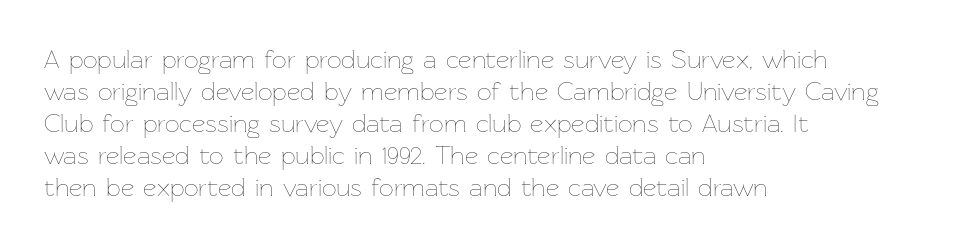
The passage shown is not underscored anywhere. Words appear dense and cohesive because spacing is normal. Alignment: flush left. Unlike italic type, these characters show no tilt at all.
